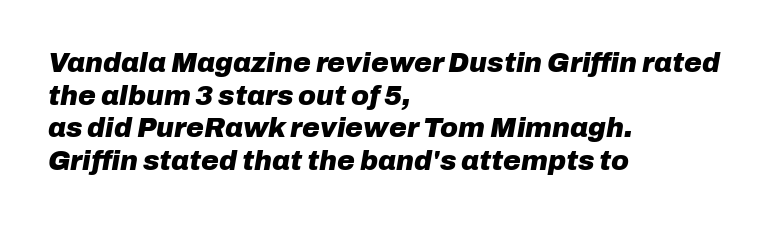
Honestly, the letter spacing is just normal — you wouldn't notice it. Slanted lettering throughout. Teacher's note: observe the even left margin — that is flush-left alignment. The rendering uses a bold face; every stroke is thick and dark.
